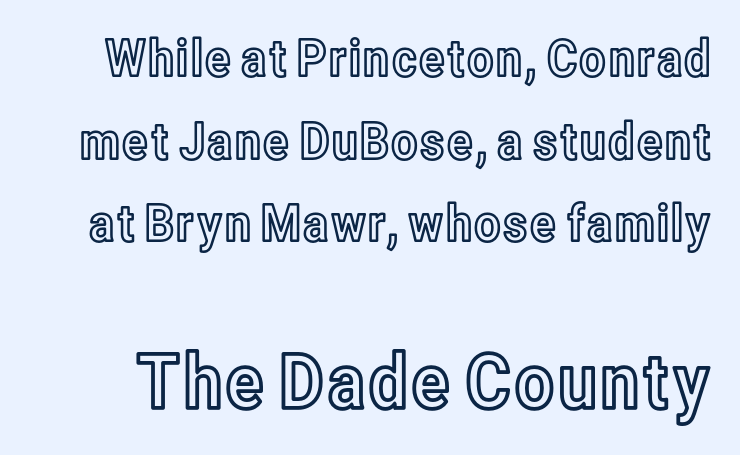
Q: Is the text italic (slanted)? A: No, it is upright.
Q: Is the text underlined? A: No.
Q: Is the spacing between letters normal or unusually wide? A: Normal.
Q: Is the spacing between lines tight, normal or loose? A: Normal.
Q: Which block of text is set in a larger size, the first (top) or the second (bottom)? A: The second (bottom) one.
Q: Width (condensed, normal, or wide)? A: Condensed.
Q: x-height? A: Medium.
Q: Monospaced? A: No.
